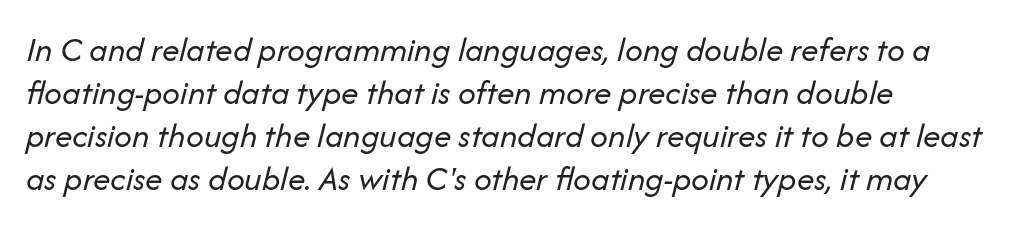
Q: Is the text bold? A: No.
Q: Is the text italic (slanted)? A: Yes, it leans right by about 14 degrees.
Q: Is the text underlined? A: No.
Q: How is the paragraph aligned? A: Left-aligned.
Q: Is the spacing between letters normal or unusually wide? A: Normal.
Q: Width (condensed, normal, or wide)? A: Normal.
Q: Stroke contrast? A: Low.
Q: x-height? A: Medium.
Q: Monospaced? A: No.
